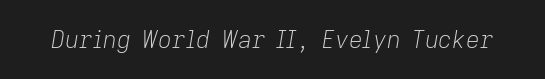
{"italic": "yes", "lean": "right", "slant_degrees": 9, "bold": "no", "underline": "no", "letter_spacing": "normal", "letter_spacing_em": 0.0, "glyph_px": 24}
